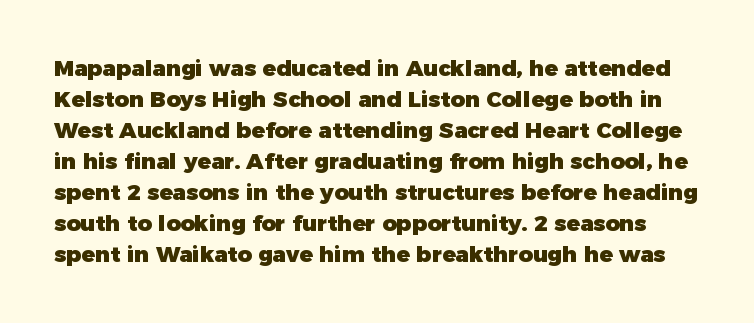
The lines sit at an ordinary, default distance from one another. The type sits square on the baseline with zero lean. Tracking here is standard; glyphs follow each other at the usual distance. The gap between lines stays unmarked. The letters are bold, with thick, heavy strokes.
